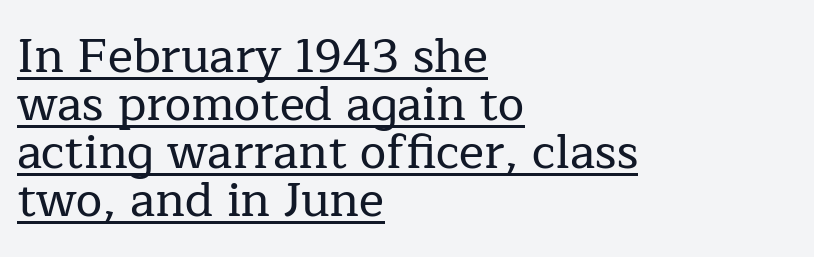
What decoration does the sample have? An underline. Regarding serifs, this sample has them. Leftover space on each line is placed entirely after the last word. These lines are rendered in a variable-pitch font. The face used here is rendered with its standard letterfit.
